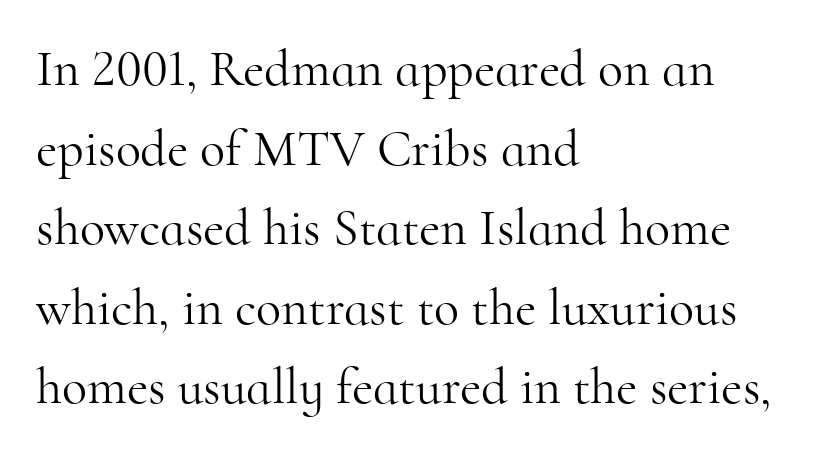
How are the letters spaced? Ordinarily, with no added tracking. Each line starts at the same left margin while the right side varies. It's the straight-up-and-down kind of type. Does the leading feel generous? No, just average. Each row of text sits above clean, open space.
